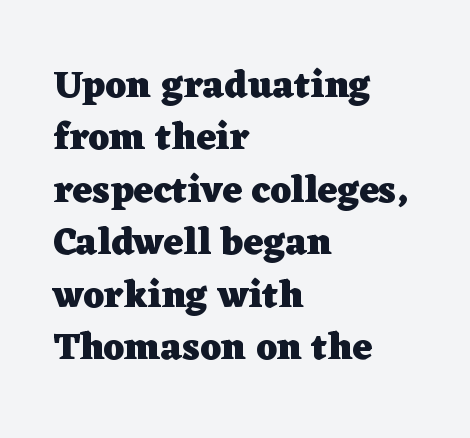
Q: Is the text bold? A: Yes.
Q: Is the text italic (slanted)? A: No, it is upright.
Q: Is the typeface a serif or a sans-serif typeface? A: Serif.
Q: Is the text underlined? A: No.
Q: How is the paragraph aligned? A: Left-aligned.
Q: Is the spacing between letters normal or unusually wide? A: Normal.
Q: Is the spacing between lines tight, normal or loose? A: Normal.
Q: Width (condensed, normal, or wide)? A: Wide.
Q: Stroke contrast? A: Low.
Q: x-height? A: Medium.
Q: Monospaced? A: No.
